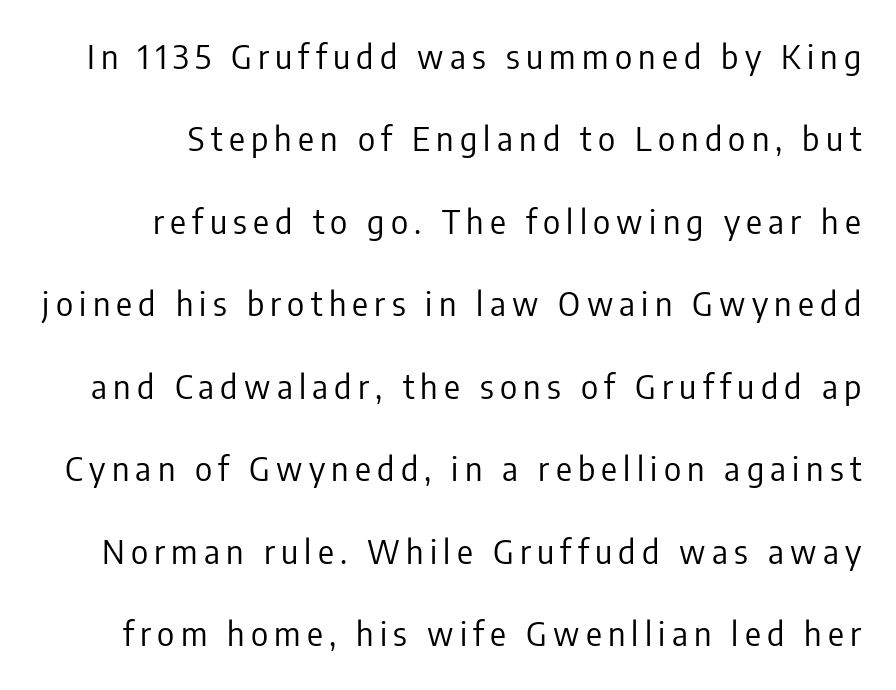
{"serif": "no", "italic": "no", "bold": "no", "weight": "regular", "width": "condensed", "stroke_contrast": "low", "x_height": "medium", "monospaced": "no", "underline": "no", "line_spacing": "loose", "line_spacing_ratio": 2.5, "glyph_px": 33}
